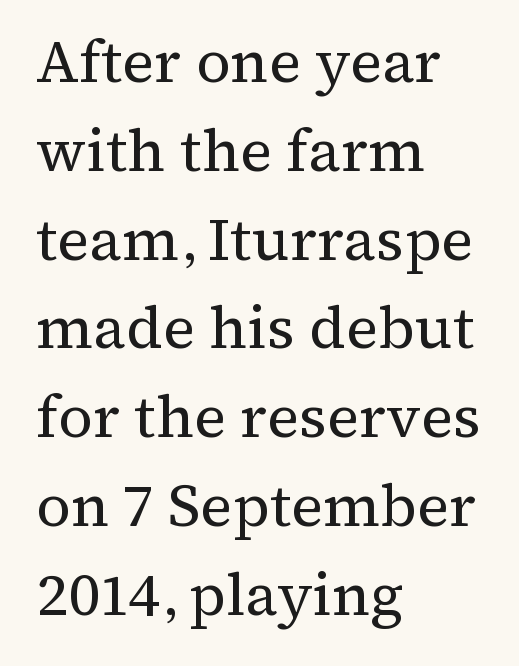
{"serif": "yes", "italic": "no", "bold": "no", "weight": "regular", "width": "normal", "stroke_contrast": "medium", "x_height": "medium", "monospaced": "no", "underline": "no", "align": "left", "line_spacing": "normal", "line_spacing_ratio": 1.48, "letter_spacing": "normal", "letter_spacing_em": 0.0, "glyph_px": 60}
